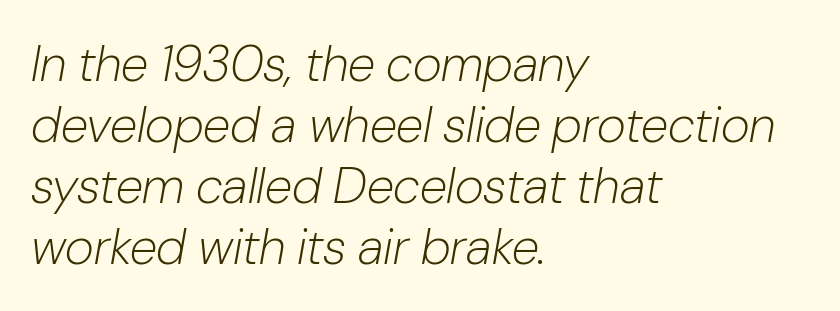
Any mark beneath the type? The region is blank. When letters slant like this, we call the style italic. The letterforms sit shoulder to shoulder at normal distance. Spacing verdict: proportional, widths tailored to each character. The letters look calm and open, with moderate or lighter stems. Which margin do the lines hug? The left one — the right edge is uneven.
